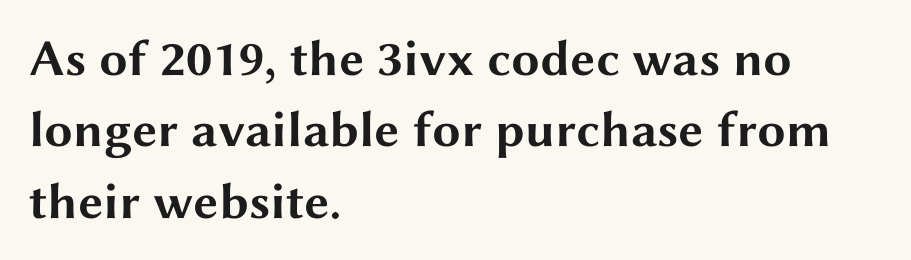
The image shows 51 px bold, wide sans-serif type, upright; set left-aligned, normal line spacing (1.4x), normal letter spacing, not underlined; medium stroke contrast and a medium x-height.
